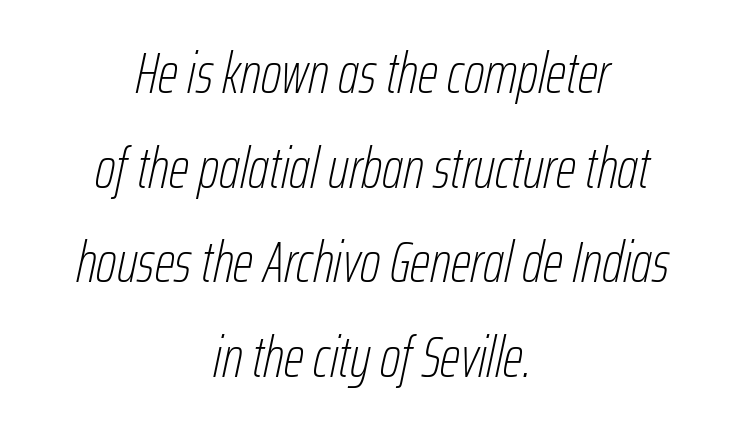
{"italic": "yes", "lean": "right", "slant_degrees": 12, "bold": "no", "weight": "thin", "width": "condensed", "stroke_contrast": "low", "x_height": "medium", "monospaced": "no", "underline": "no", "align": "center", "line_spacing": "normal", "line_spacing_ratio": 1.63, "letter_spacing": "normal", "letter_spacing_em": 0.0, "glyph_px": 58}
